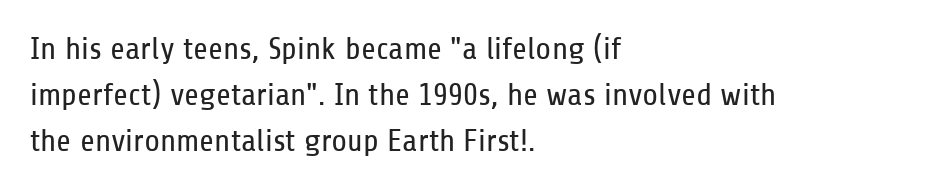
Q: Is the text bold? A: No.
Q: Is the text italic (slanted)? A: No, it is upright.
Q: Is the typeface a serif or a sans-serif typeface? A: Sans-serif.
Q: Is the text underlined? A: No.
Q: How is the paragraph aligned? A: Left-aligned.
Q: Is the spacing between letters normal or unusually wide? A: Normal.
Q: Is the spacing between lines tight, normal or loose? A: Normal.
Q: Width (condensed, normal, or wide)? A: Condensed.
Q: Stroke contrast? A: Low.
Q: x-height? A: Medium.
Q: Monospaced? A: No.
